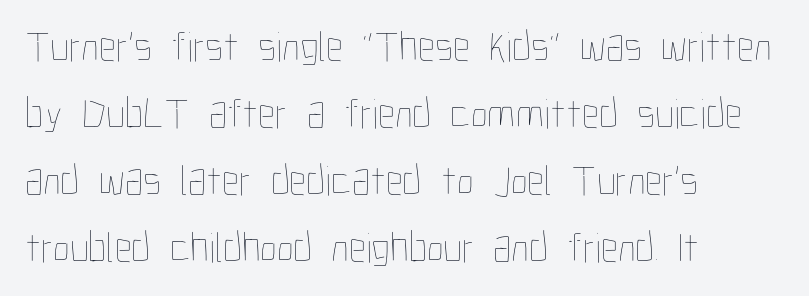
{"italic": "no", "bold": "no", "weight": "thin", "width": "condensed", "stroke_contrast": "low", "x_height": "medium", "monospaced": "no", "underline": "no", "align": "left", "line_spacing": "normal", "line_spacing_ratio": 1.56, "letter_spacing": "normal", "letter_spacing_em": 0.0, "glyph_px": 43}
